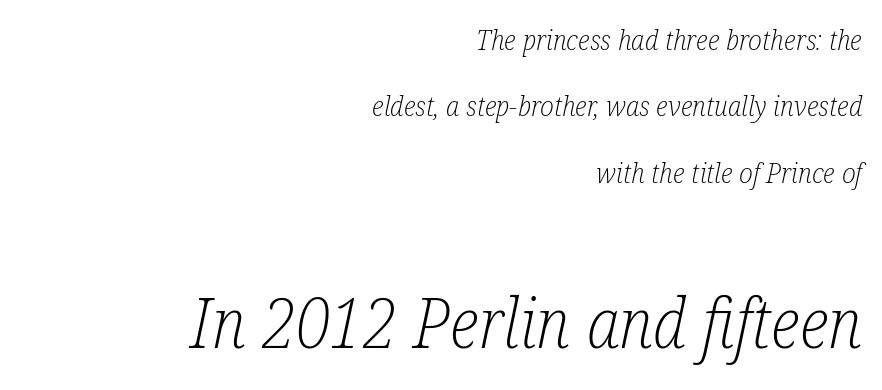
{"serif": "yes", "italic": "yes", "lean": "right", "slant_degrees": 12, "bold": "no", "weight": "light", "width": "condensed", "stroke_contrast": "low", "x_height": "medium", "monospaced": "no", "underline": "no", "align": "right", "line_spacing": "loose", "line_spacing_ratio": 2.37, "letter_spacing": "normal", "letter_spacing_em": 0.0, "larger_block": "second", "size_ratio": 2.46, "glyph_px": 69}
